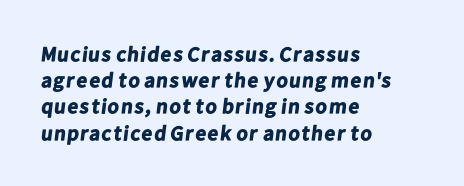
The image shows 21 px bold type; set left-aligned, normal line spacing (1.25x), normal letter spacing, not underlined.
